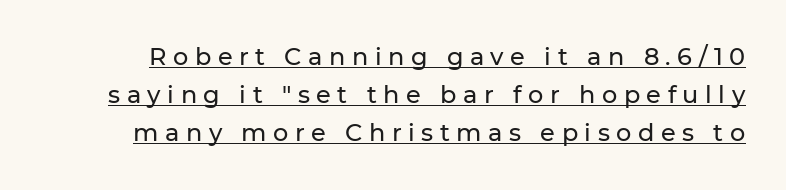
If you measured baseline to baseline, you'd find a middling distance. Quick note: not italic, upright. Check the space under the baseline: a stroke is drawn there. Letter spacing: wide.
